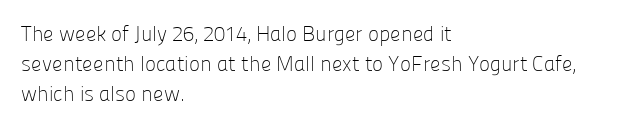
Q: Is the text bold? A: No.
Q: Is the text italic (slanted)? A: No, it is upright.
Q: Is the text underlined? A: No.
Q: How is the paragraph aligned? A: Left-aligned.
Q: Is the spacing between letters normal or unusually wide? A: Normal.
Q: Is the spacing between lines tight, normal or loose? A: Normal.
